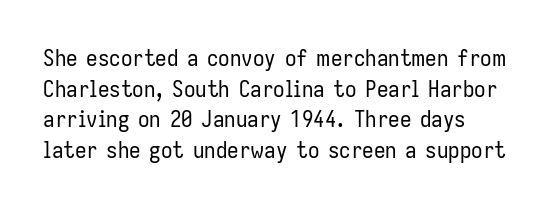
Q: Is the text bold? A: No.
Q: Is the text italic (slanted)? A: No, it is upright.
Q: Is the text underlined? A: No.
Q: Is the spacing between letters normal or unusually wide? A: Normal.
Q: Is the spacing between lines tight, normal or loose? A: Normal.
